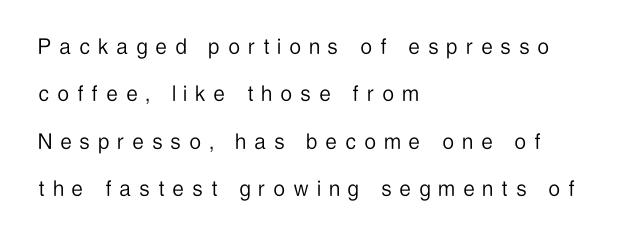
Q: Is the text bold? A: No.
Q: Is the text italic (slanted)? A: No, it is upright.
Q: Is the text underlined? A: No.
Q: How is the paragraph aligned? A: Left-aligned.
Q: Is the spacing between letters normal or unusually wide? A: Unusually wide.
Q: Is the spacing between lines tight, normal or loose? A: Loose.
